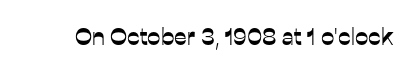
{"italic": "no", "underline": "no", "letter_spacing": "normal", "letter_spacing_em": 0.0, "glyph_px": 24}
